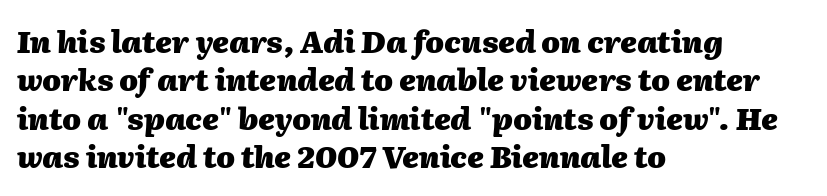
The image shows 30 px heavy type, italic (leaning right); set left-aligned, normal line spacing (1.28x), normal letter spacing, not underlined; medium stroke contrast and a medium x-height.
